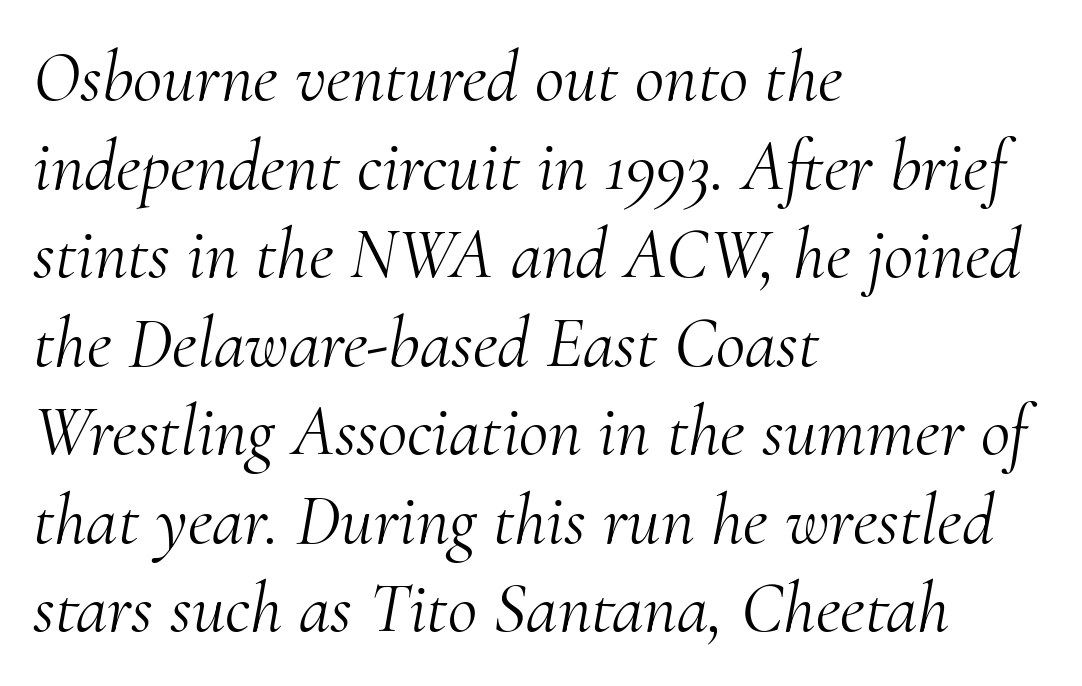
{"serif": "yes", "italic": "yes", "lean": "right", "slant_degrees": 10, "bold": "no", "weight": "light", "width": "normal", "stroke_contrast": "medium", "x_height": "small", "monospaced": "no", "underline": "no", "align": "left", "line_spacing_ratio": 1.23, "letter_spacing": "normal", "letter_spacing_em": 0.0, "glyph_px": 72}
